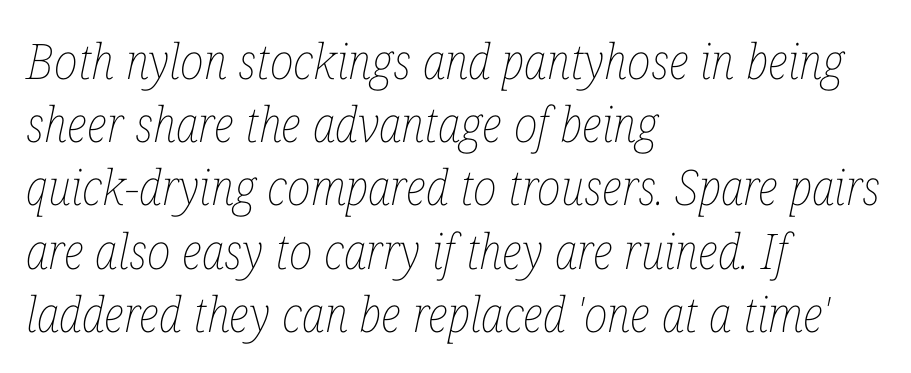
Q: Is the text bold? A: No.
Q: Is the text italic (slanted)? A: Yes, it leans right by about 12 degrees.
Q: Is the text underlined? A: No.
Q: How is the paragraph aligned? A: Left-aligned.
Q: Is the spacing between letters normal or unusually wide? A: Normal.
Q: Is the spacing between lines tight, normal or loose? A: Normal.
Q: Width (condensed, normal, or wide)? A: Condensed.
Q: Stroke contrast? A: Low.
Q: x-height? A: Medium.
Q: Monospaced? A: No.
